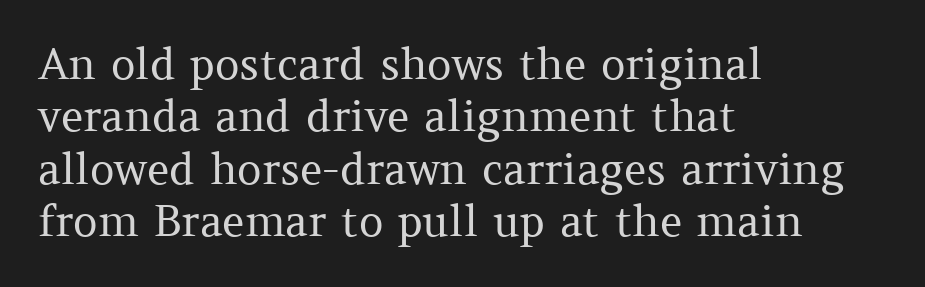
The image shows 43 px regular-weight serif type, upright; set left-aligned, line spacing 1.22x, normal letter spacing, not underlined; medium stroke contrast and a medium x-height.
